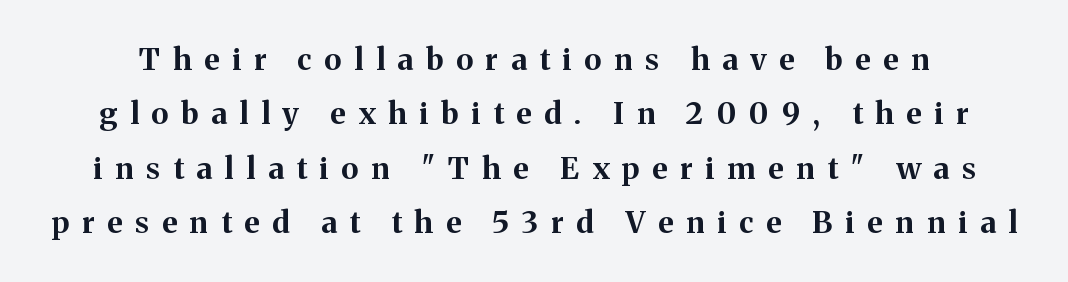
The image shows 30 px bold serif type, upright; set line spacing 1.81x, unusually wide letter spacing (+0.43 em), not underlined; medium stroke contrast and a medium x-height.
